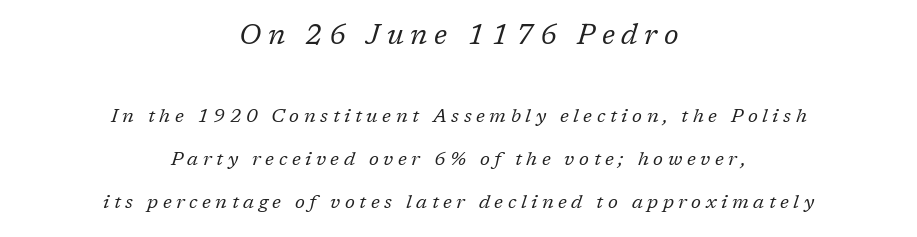
Compared with a flush-left layout, this one balances lines on the center instead. You can tell from the footed stems that serif type was used. Slant detected: the letters are inclined. The letters in the upper block stand taller than those in the block below.
